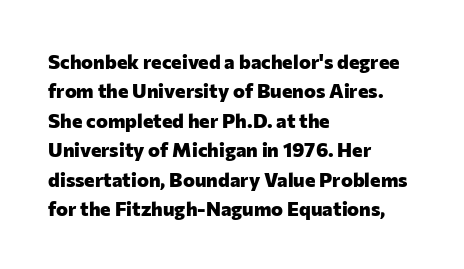
Emphasis by weight is at full strength: bold. The glyphs are unaccompanied by any horizontal stroke below them. Nothing unusual about the tracking: characters are spaced as the font intends. Do the letters lean? They stand straight. Every row of glyphs begins at an identical x-position on the left.
